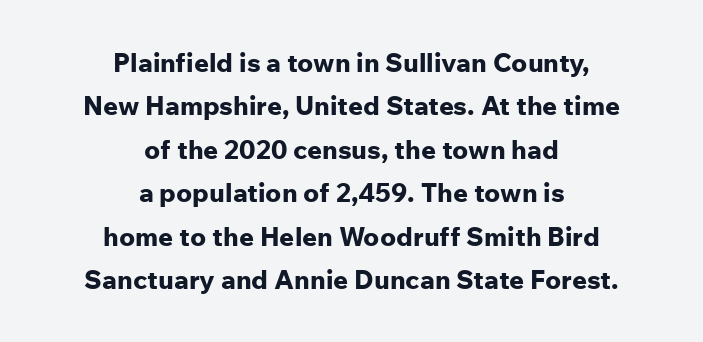
The block of text has a typical density, with ordinary space between rows. Does the weight exceed regular? Yes, all the way to bold. The area under the type is left untouched. Does the lettering tilt? It doesn't — this is upright.
